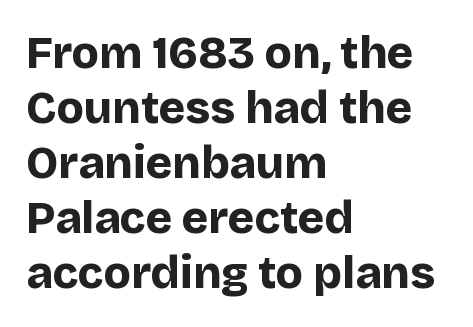
The image shows 45 px bold sans-serif type, upright; set left-aligned, line spacing 1.22x, normal letter spacing, not underlined; low stroke contrast and a large x-height.
